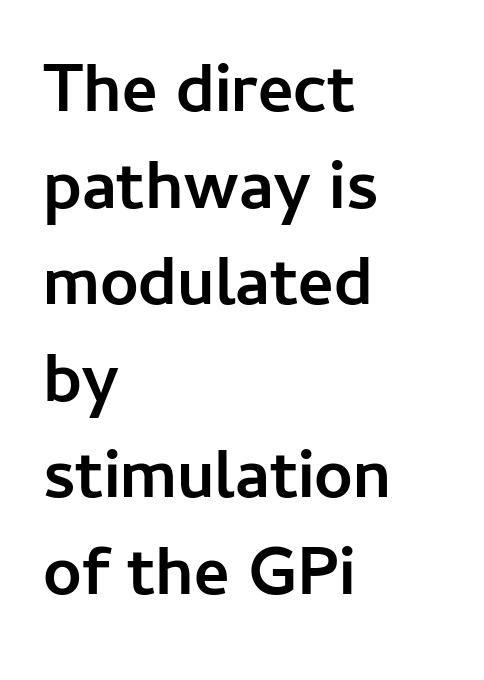
{"serif": "no", "italic": "no", "bold": "yes", "weight": "semibold", "width": "normal", "stroke_contrast": "low", "x_height": "medium", "monospaced": "no", "underline": "no", "align": "left", "line_spacing": "normal", "line_spacing_ratio": 1.42, "letter_spacing": "normal", "letter_spacing_em": 0.0, "glyph_px": 68}
